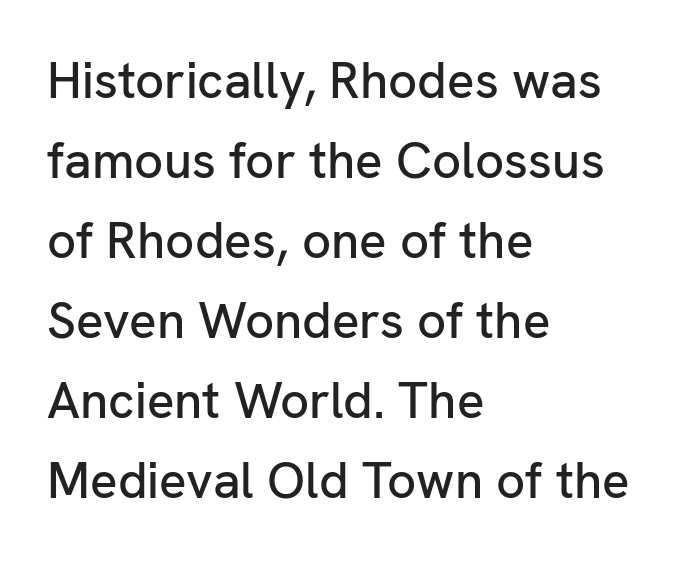
{"serif": "no", "italic": "no", "width": "normal", "stroke_contrast": "low", "x_height": "medium", "monospaced": "no", "underline": "no", "align": "left", "line_spacing": "normal", "line_spacing_ratio": 1.57, "letter_spacing": "normal", "letter_spacing_em": 0.0, "glyph_px": 51}
